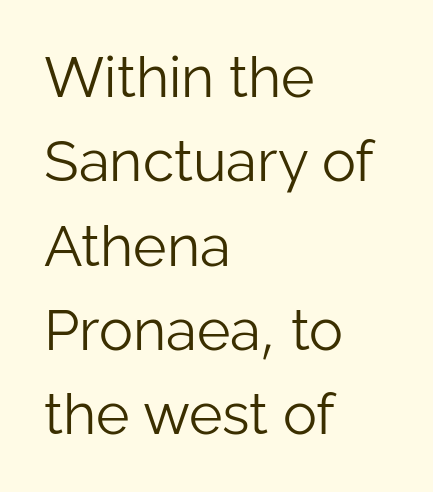
{"serif": "no", "italic": "no", "bold": "no", "weight": "light", "width": "normal", "stroke_contrast": "low", "x_height": "medium", "monospaced": "no", "underline": "no", "align": "left", "line_spacing": "normal", "line_spacing_ratio": 1.48, "letter_spacing": "normal", "letter_spacing_em": 0.0, "glyph_px": 57}
